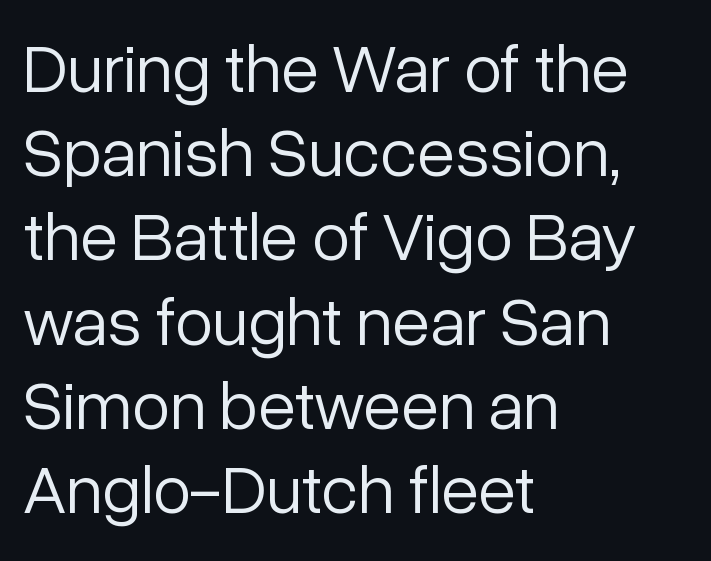
The image shows 69 px light sans-serif type, upright; set left-aligned, line spacing 1.22x, normal letter spacing, not underlined; low stroke contrast and a medium x-height.
